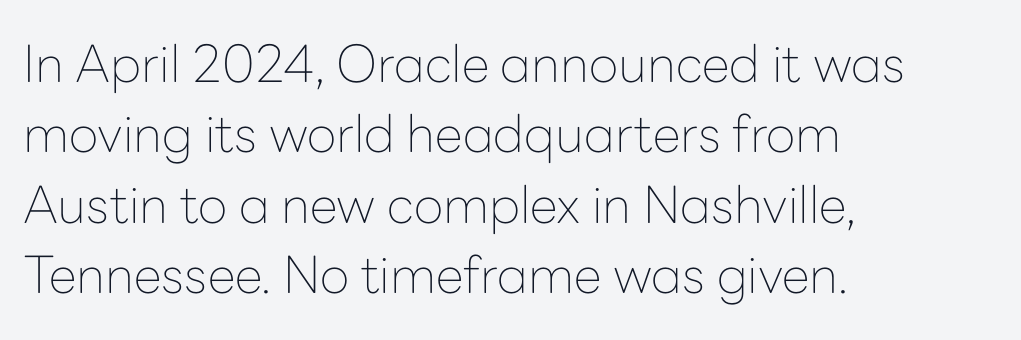
Is this a fixed-width face? No — the glyphs have proportional, varying widths. Look at the bottom of the vertical strokes: they stop flat, with no serifs. Glyph-to-glyph distance matches everyday printed text. The words here are not underlined. Evenly set lines give the paragraph a standard silhouette. Notice how the stems are strictly vertical — no italics here.
